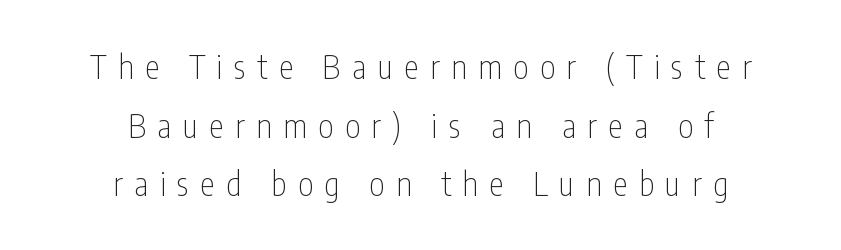
The image shows 33 px thin, condensed sans-serif type, upright; set centered, line spacing 1.78x, unusually wide letter spacing (+0.35 em), not underlined; low stroke contrast and a medium x-height.
